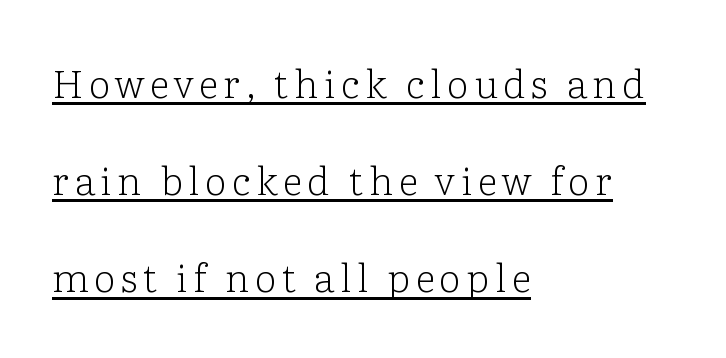
{"serif": "yes", "italic": "no", "bold": "no", "weight": "light", "width": "normal", "stroke_contrast": "low", "x_height": "medium", "monospaced": "no", "underline": "yes", "align": "left", "line_spacing": "loose", "line_spacing_ratio": 2.49, "glyph_px": 39}
